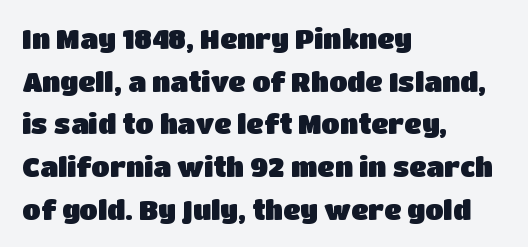
The image shows 27 px text type, upright; set left-aligned, normal line spacing (1.58x), normal letter spacing, not underlined.
